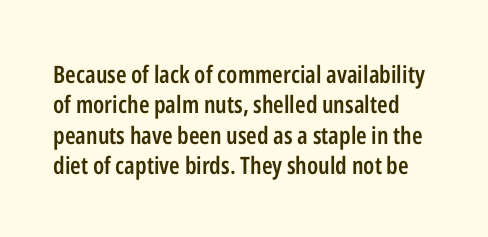
The lettering stays uniformly vertical, giving the passage a roman look. The gap between lines stays unmarked. Students, note that the glyphs here touch the page at normal intervals. How heavy is the stroke? Medium-heavy — a semibold, shy of bold.
